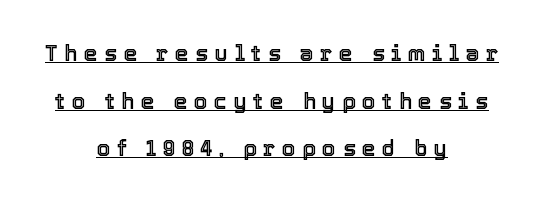
The glyphs are accompanied by a horizontal stroke just below them. The letters are spread apart with noticeably loose tracking. The letters stand upright; this is a roman face. Honestly, the rows look like they've been pulled way apart. This sample is center-justified, so both line endings float freely.
